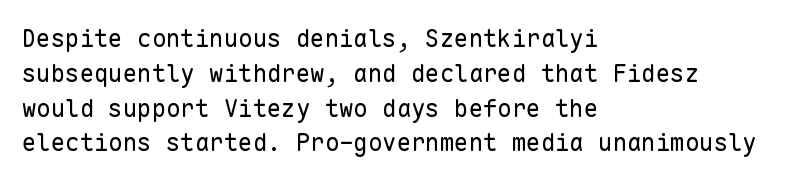
Summary of weight: not heavy and not bold. The passage shown stacks its lines at a standard gap. Upright lettering throughout. Tracking value appears to be zero — textbook default spacing.
